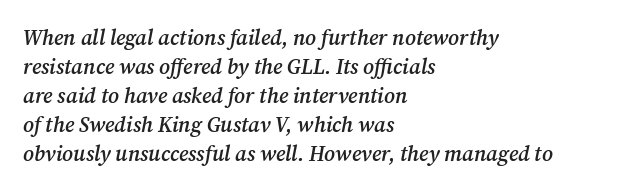
The image shows 21 px text type, italic (leaning right); set left-aligned, normal line spacing (1.38x), normal letter spacing, not underlined.
